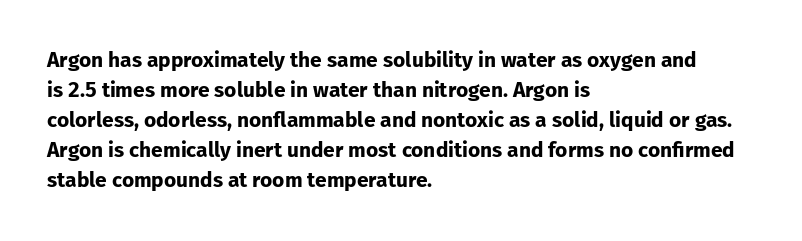
The font's upright variant was chosen for this text. These lines keep a tight, regular rhythm from letter to letter. Notice how thick the strokes are: this is what a full bold looks like. These lines sit exactly where default settings would place them.
